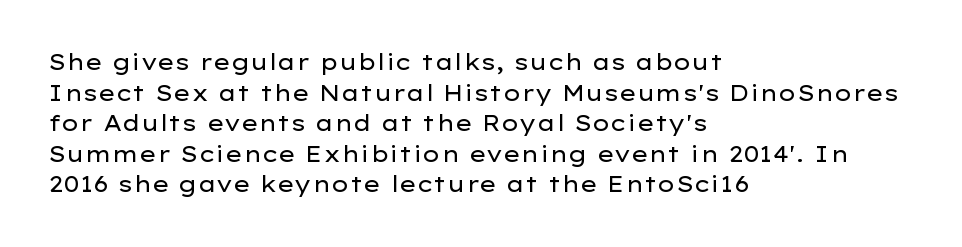
The image shows 22 px text type, upright; set left-aligned, normal line spacing (1.39x), normal letter spacing, not underlined.
